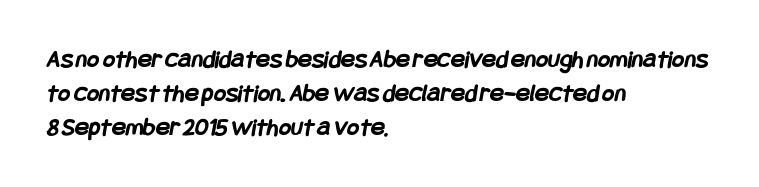
The image shows 26 px bold type; set left-aligned, normal line spacing (1.3x), normal letter spacing, not underlined.
